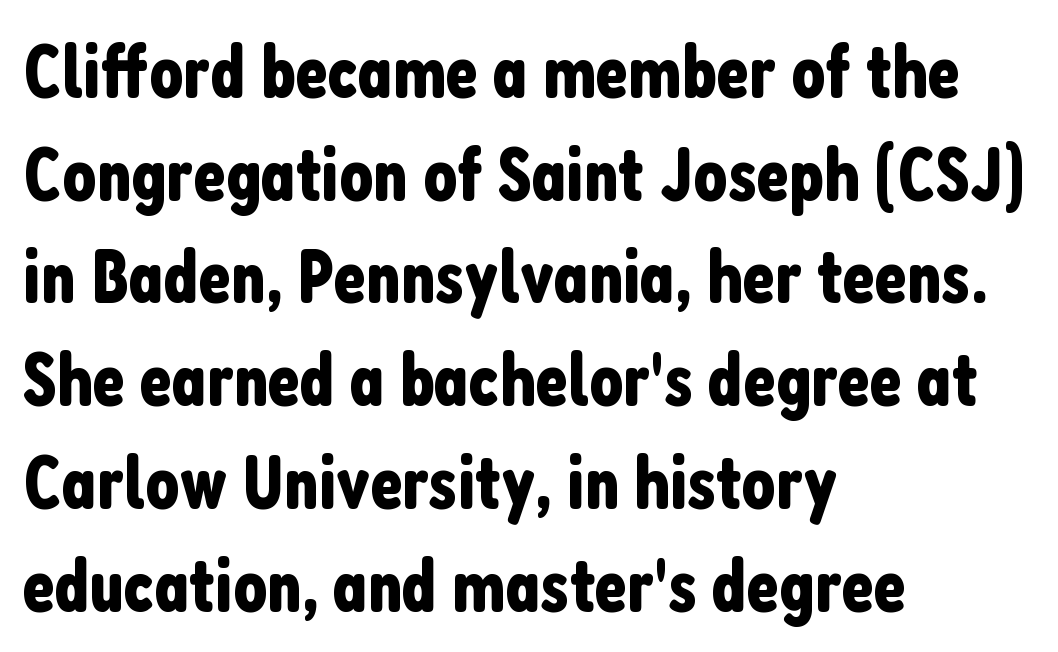
Q: Is the text italic (slanted)? A: No, it is upright.
Q: Is the typeface a serif or a sans-serif typeface? A: Sans-serif.
Q: Is the text underlined? A: No.
Q: How is the paragraph aligned? A: Left-aligned.
Q: Is the spacing between letters normal or unusually wide? A: Normal.
Q: Is the spacing between lines tight, normal or loose? A: Normal.
Q: Width (condensed, normal, or wide)? A: Condensed.
Q: Stroke contrast? A: Low.
Q: x-height? A: Medium.
Q: Monospaced? A: No.
